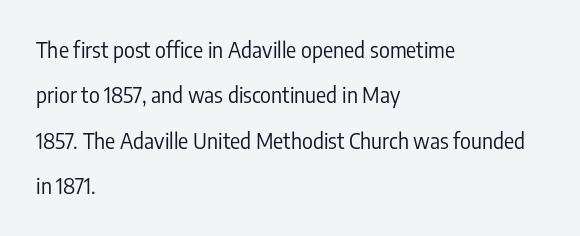
The image shows 21 px text type, upright; set left-aligned, loose line spacing (2.16x), normal letter spacing, not underlined.
